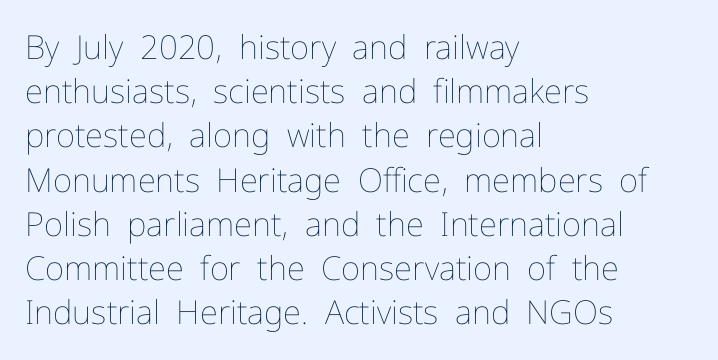
{"italic": "no", "bold": "no", "weight": "thin", "width": "normal", "stroke_contrast": "low", "x_height": "medium", "monospaced": "no", "underline": "no", "align": "left", "line_spacing": "normal", "line_spacing_ratio": 1.34, "letter_spacing": "normal", "letter_spacing_em": 0.0, "glyph_px": 33}
